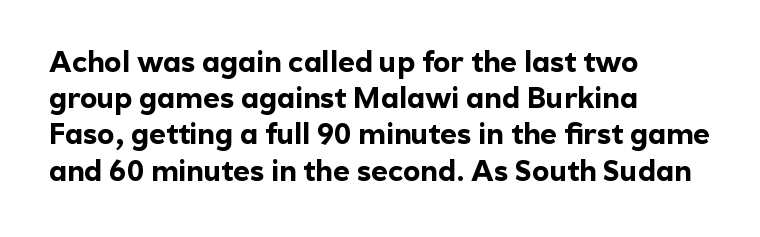
{"serif": "no", "italic": "no", "bold": "yes", "weight": "bold", "width": "normal", "x_height": "medium", "monospaced": "no", "underline": "no", "align": "left", "line_spacing": "normal", "line_spacing_ratio": 1.25, "letter_spacing": "normal", "letter_spacing_em": 0.0, "glyph_px": 29}
